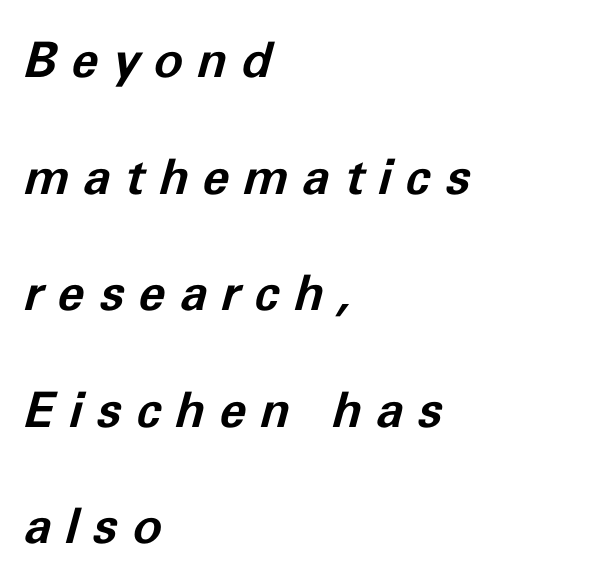
Does the weight exceed regular? Yes, all the way to bold. Decoration check: the copy has no underline. This sample has the flowing, uneven cadence of proportional lettering. These lines were composed using italics. Words appear elongated and porous because spacing is wide.
